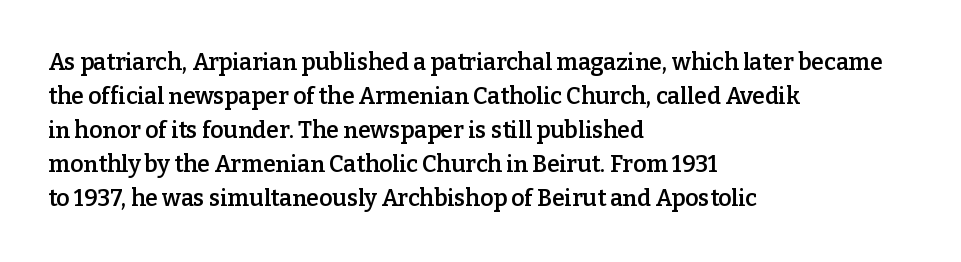
The type is set solid horizontally, with unmodified tracking. Letters rest on an invisible, unmarked baseline. The lettering holds an erect, upright posture throughout. Typeset ragged right — the left edge is the straight one. The block of text has a typical density, with ordinary space between rows.
